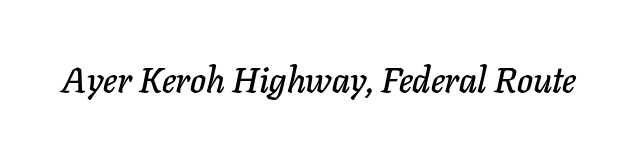
{"italic": "yes", "lean": "right", "slant_degrees": 11, "width": "normal", "stroke_contrast": "low", "x_height": "medium", "monospaced": "no", "underline": "no", "letter_spacing": "normal", "letter_spacing_em": 0.0, "glyph_px": 36}
